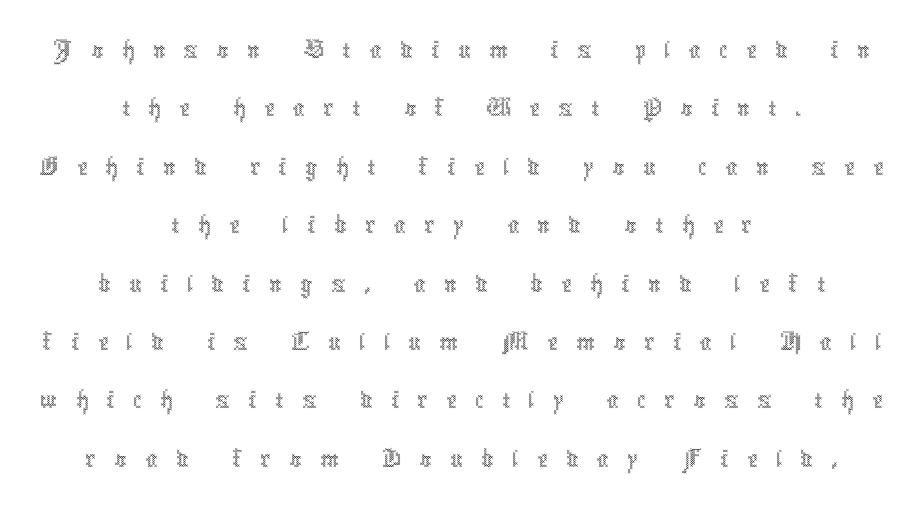
The image shows 59 px thin, condensed type, upright; set centered, tight line spacing (0.99x), unusually wide letter spacing (+0.31 em), not underlined; a medium x-height.
